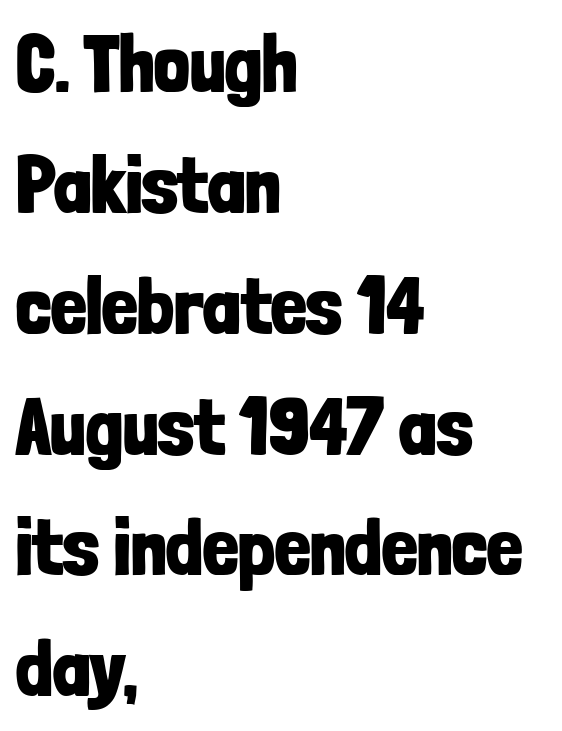
The image shows 79 px bold, condensed sans-serif type, upright; set left-aligned, normal line spacing (1.53x), normal letter spacing, not underlined; low stroke contrast and a medium x-height.
